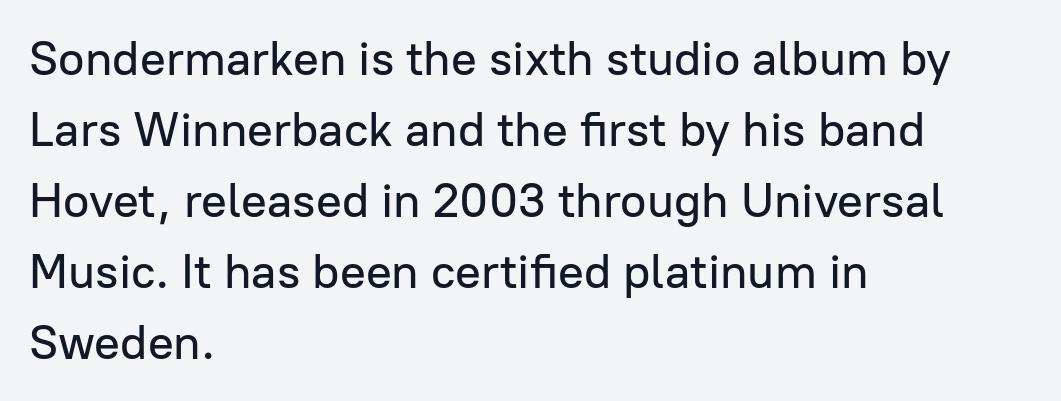
Q: Is the text italic (slanted)? A: No, it is upright.
Q: Is the typeface a serif or a sans-serif typeface? A: Sans-serif.
Q: Is the text underlined? A: No.
Q: How is the paragraph aligned? A: Left-aligned.
Q: Is the spacing between letters normal or unusually wide? A: Normal.
Q: Is the spacing between lines tight, normal or loose? A: Normal.
Q: Width (condensed, normal, or wide)? A: Normal.
Q: Stroke contrast? A: Low.
Q: x-height? A: Medium.
Q: Monospaced? A: No.
